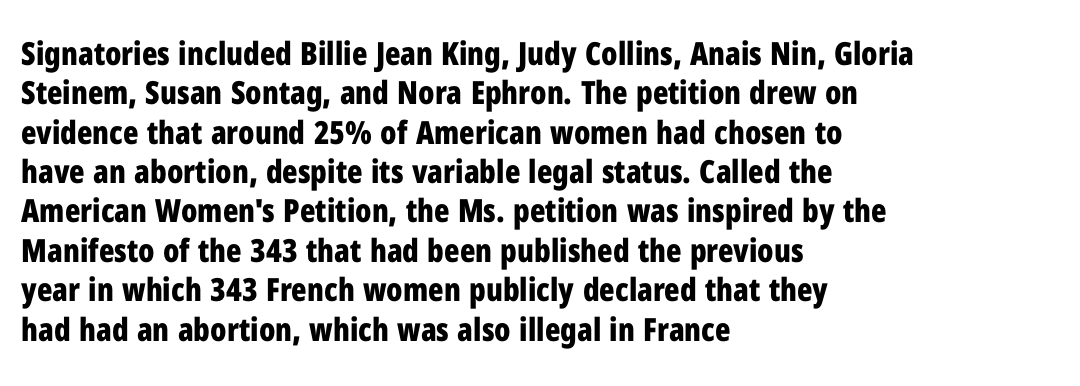
The image shows 32 px bold, condensed sans-serif type, upright; set left-aligned, line spacing 1.23x, normal letter spacing, not underlined; low stroke contrast and a medium x-height.
